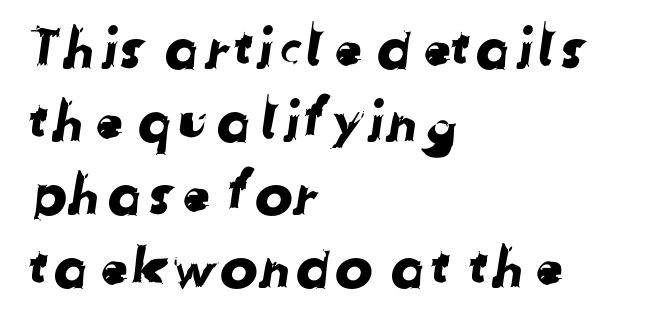
Q: Is the typeface a serif or a sans-serif typeface? A: Sans-serif.
Q: Is the text underlined? A: No.
Q: How is the paragraph aligned? A: Left-aligned.
Q: Is the spacing between letters normal or unusually wide? A: Normal.
Q: Is the spacing between lines tight, normal or loose? A: Normal.
Q: Width (condensed, normal, or wide)? A: Normal.
Q: Stroke contrast? A: Low.
Q: x-height? A: Medium.
Q: Monospaced? A: No.
